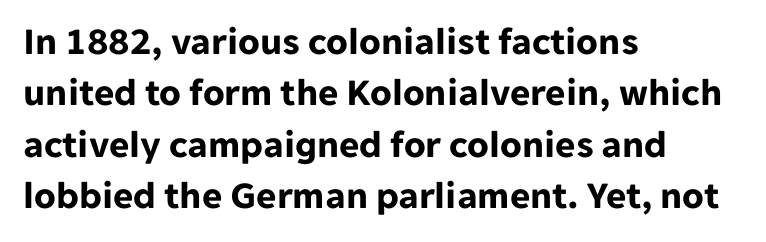
The image shows 39 px bold sans-serif type, upright; set left-aligned, normal line spacing (1.32x), normal letter spacing, not underlined; low stroke contrast and a medium x-height.
